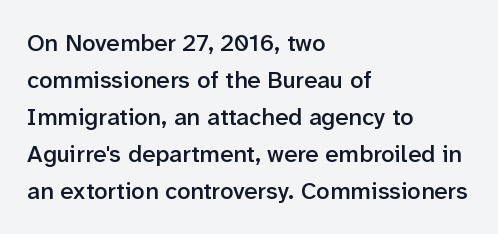
The image shows 24 px text type, upright; set left-aligned, normal line spacing (1.54x), normal letter spacing, not underlined.
